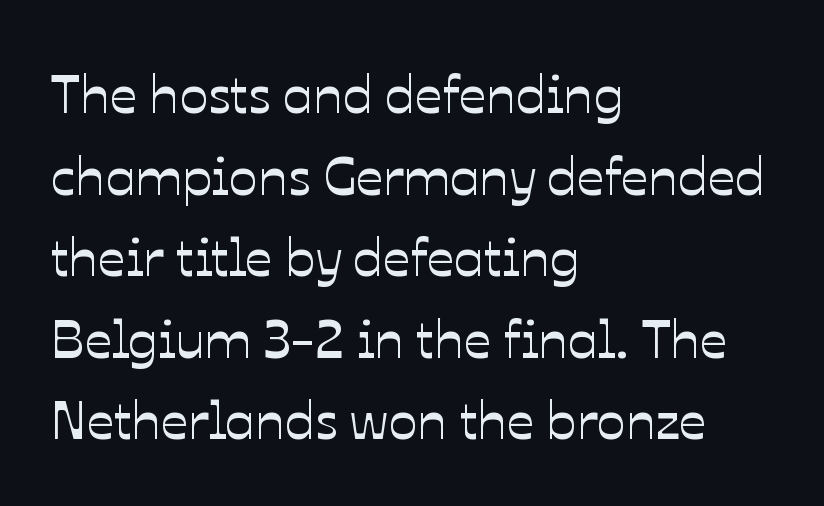
{"italic": "no", "width": "normal", "stroke_contrast": "low", "x_height": "medium", "monospaced": "no", "underline": "no", "align": "left", "line_spacing": "normal", "line_spacing_ratio": 1.51, "letter_spacing": "normal", "letter_spacing_em": 0.0, "glyph_px": 54}
